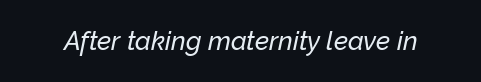
The image shows 26 px text type, italic (leaning right); set normal letter spacing, not underlined.
